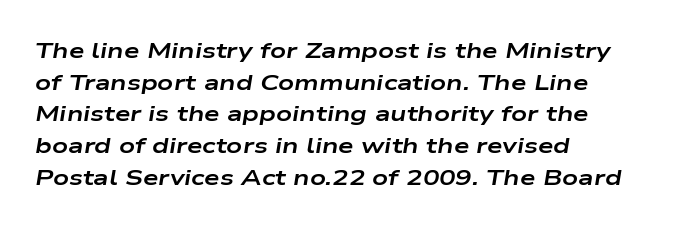
{"italic": "yes", "lean": "right", "slant_degrees": 9, "bold": "yes", "underline": "no", "align": "left", "line_spacing": "normal", "line_spacing_ratio": 1.44, "letter_spacing": "normal", "letter_spacing_em": 0.0, "glyph_px": 22}
